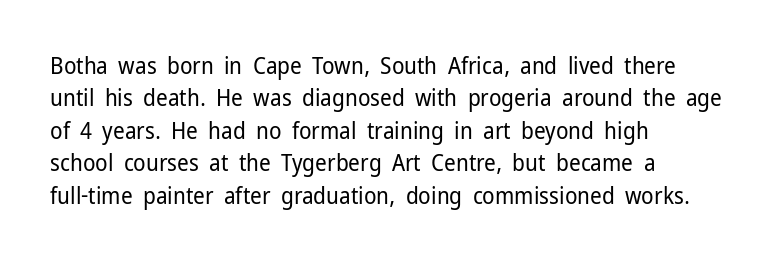
Q: Is the text bold? A: No.
Q: Is the text italic (slanted)? A: No, it is upright.
Q: Is the text underlined? A: No.
Q: How is the paragraph aligned? A: Left-aligned.
Q: Is the spacing between letters normal or unusually wide? A: Normal.
Q: Is the spacing between lines tight, normal or loose? A: Normal.
